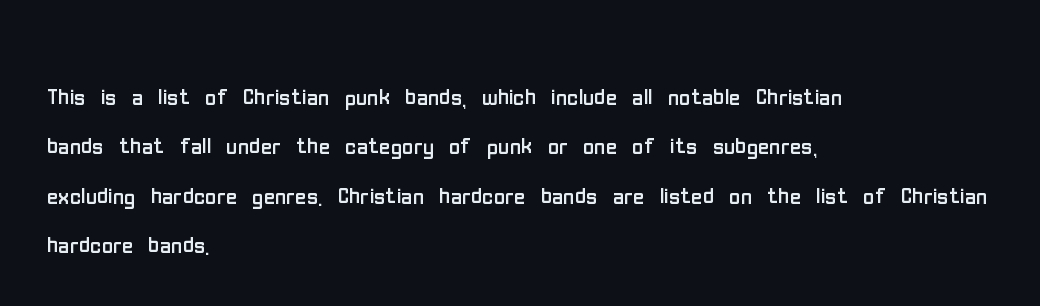
{"serif": "no", "italic": "no", "bold": "no", "weight": "regular", "width": "condensed", "stroke_contrast": "low", "x_height": "medium", "monospaced": "no", "underline": "no", "align": "left", "line_spacing": "normal", "line_spacing_ratio": 1.59, "letter_spacing": "normal", "letter_spacing_em": 0.0, "glyph_px": 31}
